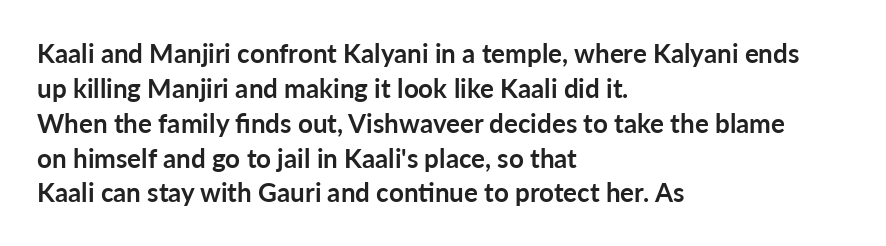
{"italic": "no", "bold": "yes", "underline": "no", "align": "left", "line_spacing": "normal", "line_spacing_ratio": 1.34, "letter_spacing": "normal", "letter_spacing_em": 0.0, "glyph_px": 26}
